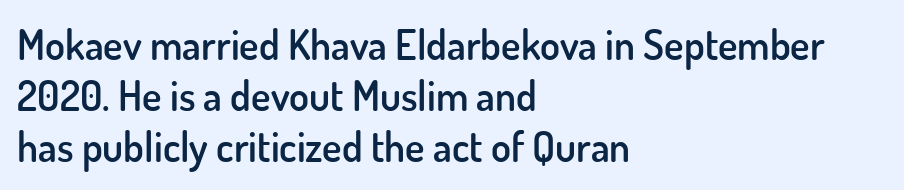
{"serif": "no", "italic": "no", "bold": "semi", "weight": "semibold", "width": "normal", "stroke_contrast": "low", "x_height": "small", "monospaced": "no", "underline": "no", "align": "left", "line_spacing": "normal", "line_spacing_ratio": 1.25, "letter_spacing": "normal", "letter_spacing_em": 0.0, "glyph_px": 41}
